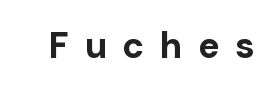
Q: Is the text bold? A: Yes.
Q: Is the text italic (slanted)? A: No, it is upright.
Q: Is the typeface a serif or a sans-serif typeface? A: Sans-serif.
Q: Is the text underlined? A: No.
Q: Is the spacing between letters normal or unusually wide? A: Unusually wide.
Q: Width (condensed, normal, or wide)? A: Normal.
Q: Stroke contrast? A: Low.
Q: x-height? A: Medium.
Q: Monospaced? A: No.
